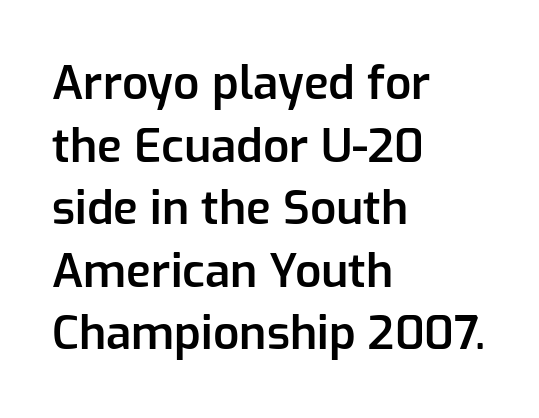
Q: Is the text bold? A: Semi-bold.
Q: Is the text italic (slanted)? A: No, it is upright.
Q: Is the typeface a serif or a sans-serif typeface? A: Sans-serif.
Q: Is the text underlined? A: No.
Q: How is the paragraph aligned? A: Left-aligned.
Q: Is the spacing between letters normal or unusually wide? A: Normal.
Q: Is the spacing between lines tight, normal or loose? A: Normal.
Q: Width (condensed, normal, or wide)? A: Normal.
Q: Stroke contrast? A: Low.
Q: x-height? A: Medium.
Q: Monospaced? A: No.
